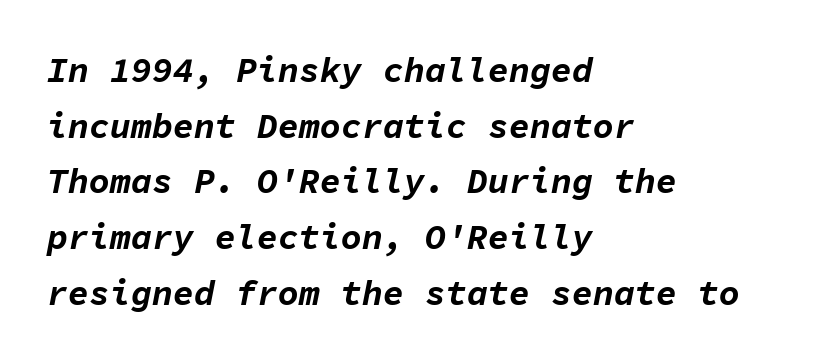
Q: Is the text bold? A: Yes.
Q: Is the text italic (slanted)? A: Yes, it leans right by about 11 degrees.
Q: Is the text underlined? A: No.
Q: How is the paragraph aligned? A: Left-aligned.
Q: Is the spacing between letters normal or unusually wide? A: Normal.
Q: Is the spacing between lines tight, normal or loose? A: Normal.
Q: Width (condensed, normal, or wide)? A: Normal.
Q: Stroke contrast? A: Low.
Q: x-height? A: Medium.
Q: Monospaced? A: Yes.
